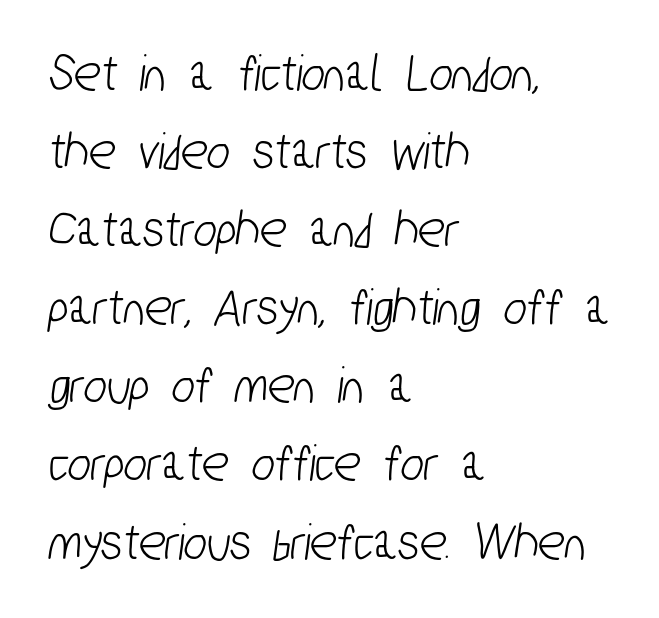
The image shows 55 px condensed sans-serif type; set left-aligned, normal line spacing (1.42x), normal letter spacing, not underlined; low stroke contrast and a medium x-height.
